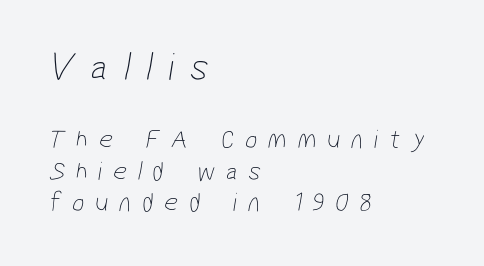
The image shows 40 px thin, condensed sans-serif type; set left-aligned, line spacing 1.16x, unusually wide letter spacing (+0.4 em), not underlined; the first (top) block is 1.48x larger; low stroke contrast and a medium x-height.
